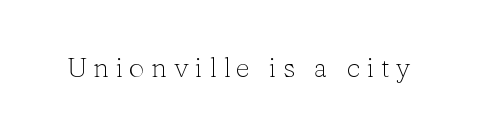
{"serif": "yes", "italic": "no", "bold": "no", "weight": "light", "width": "normal", "stroke_contrast": "low", "x_height": "medium", "monospaced": "no", "underline": "no", "letter_spacing": "wide", "letter_spacing_em": 0.22, "glyph_px": 28}
